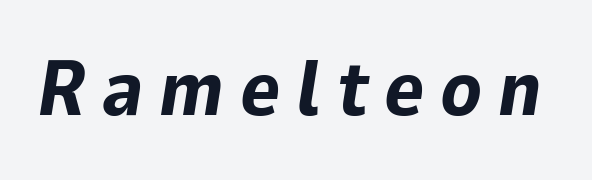
{"italic": "yes", "lean": "right", "slant_degrees": 9, "bold": "yes", "weight": "bold", "width": "normal", "stroke_contrast": "low", "x_height": "medium", "monospaced": "no", "underline": "no", "letter_spacing": "wide", "letter_spacing_em": 0.2, "glyph_px": 77}
